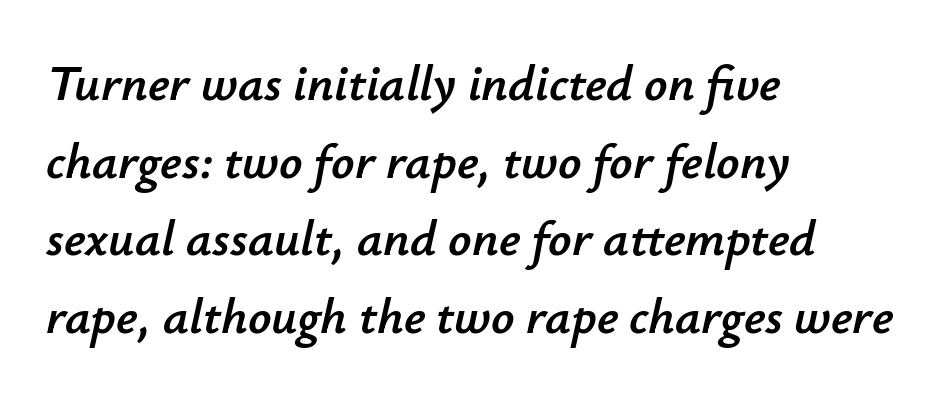
The image shows 51 px text type, italic (leaning right); set left-aligned, normal line spacing (1.52x), normal letter spacing, not underlined; low stroke contrast and a small x-height.
